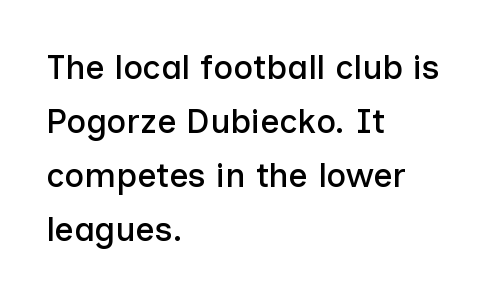
{"serif": "no", "italic": "no", "width": "normal", "stroke_contrast": "low", "x_height": "medium", "monospaced": "no", "underline": "no", "align": "left", "line_spacing": "normal", "line_spacing_ratio": 1.59, "letter_spacing": "normal", "letter_spacing_em": 0.0, "glyph_px": 34}
